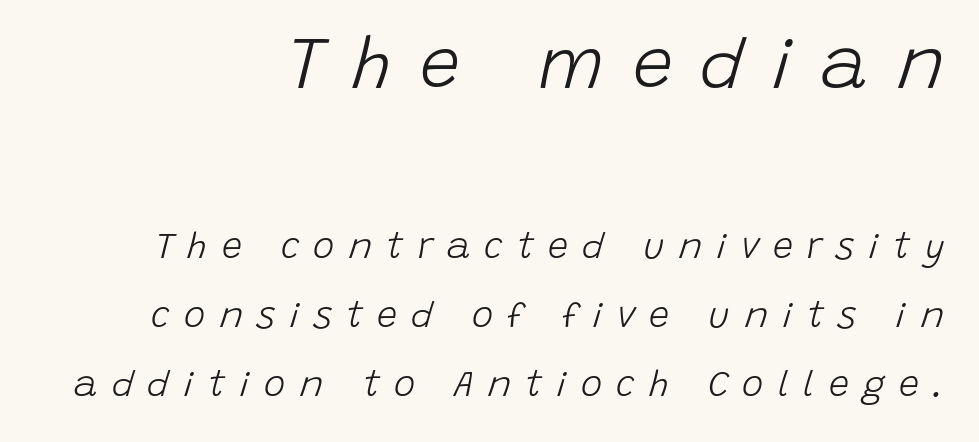
The image shows 72 px light type, italic (leaning right); set right-aligned, loose line spacing (1.92x), unusually wide letter spacing (+0.39 em), not underlined; the first (top) block is 2.0x larger; low stroke contrast and a large x-height.
